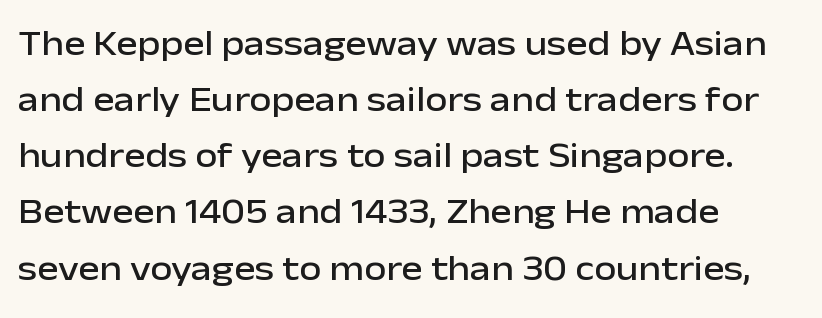
Q: Is the text italic (slanted)? A: No, it is upright.
Q: Is the typeface a serif or a sans-serif typeface? A: Sans-serif.
Q: Is the text underlined? A: No.
Q: How is the paragraph aligned? A: Left-aligned.
Q: Is the spacing between letters normal or unusually wide? A: Normal.
Q: Is the spacing between lines tight, normal or loose? A: Normal.
Q: Width (condensed, normal, or wide)? A: Normal.
Q: Stroke contrast? A: Low.
Q: x-height? A: Medium.
Q: Monospaced? A: No.
